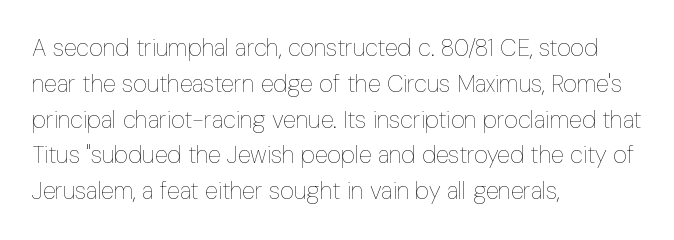
The image shows 24 px text type, upright; set left-aligned, normal line spacing (1.49x), normal letter spacing, not underlined.
